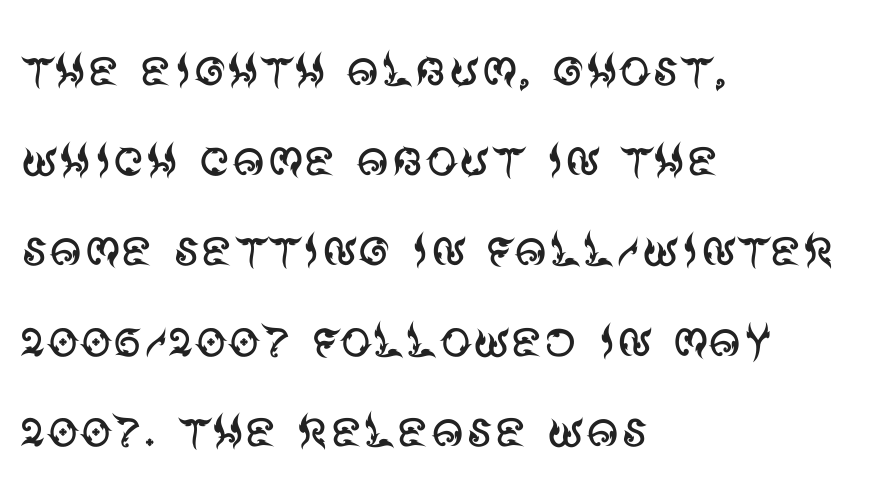
A normal amount of white space separates one row of letters from the next. The face used here is rendered with its standard letterfit. Note: no serifs on the glyphs. The passage is arranged the way most books set body copy — flush left. If you drew a line through each stem, it would be perfectly vertical.
